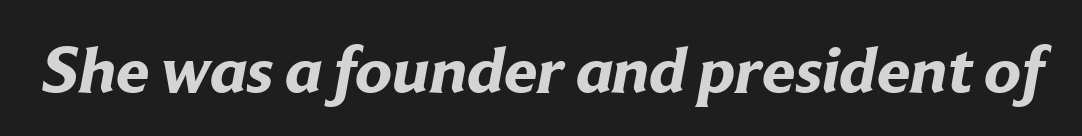
{"serif": "no", "bold": "yes", "weight": "bold", "width": "normal", "stroke_contrast": "low", "x_height": "medium", "monospaced": "no", "underline": "no", "letter_spacing": "normal", "letter_spacing_em": 0.0, "glyph_px": 67}
